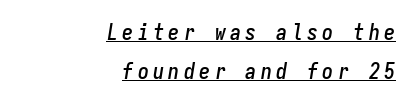
{"italic": "yes", "lean": "right", "slant_degrees": 9, "underline": "yes", "align": "right", "line_spacing_ratio": 1.79, "letter_spacing": "wide", "letter_spacing_em": 0.2, "glyph_px": 22}
